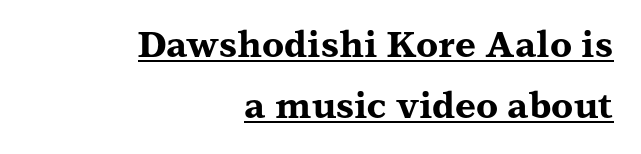
Q: Is the text bold? A: Yes.
Q: Is the text italic (slanted)? A: No, it is upright.
Q: Is the typeface a serif or a sans-serif typeface? A: Serif.
Q: Is the text underlined? A: Yes.
Q: How is the paragraph aligned? A: Right-aligned.
Q: Is the spacing between letters normal or unusually wide? A: Normal.
Q: Is the spacing between lines tight, normal or loose? A: Normal.
Q: Width (condensed, normal, or wide)? A: Wide.
Q: Stroke contrast? A: Medium.
Q: x-height? A: Medium.
Q: Monospaced? A: No.
